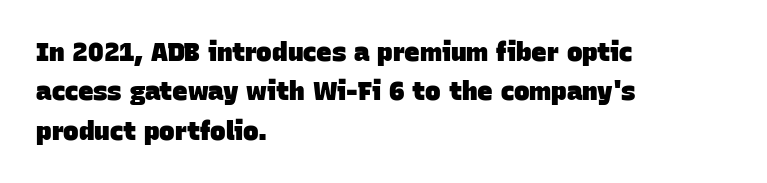
Q: Is the text bold? A: Yes.
Q: Is the text underlined? A: No.
Q: How is the paragraph aligned? A: Left-aligned.
Q: Is the spacing between letters normal or unusually wide? A: Normal.
Q: Is the spacing between lines tight, normal or loose? A: Normal.
